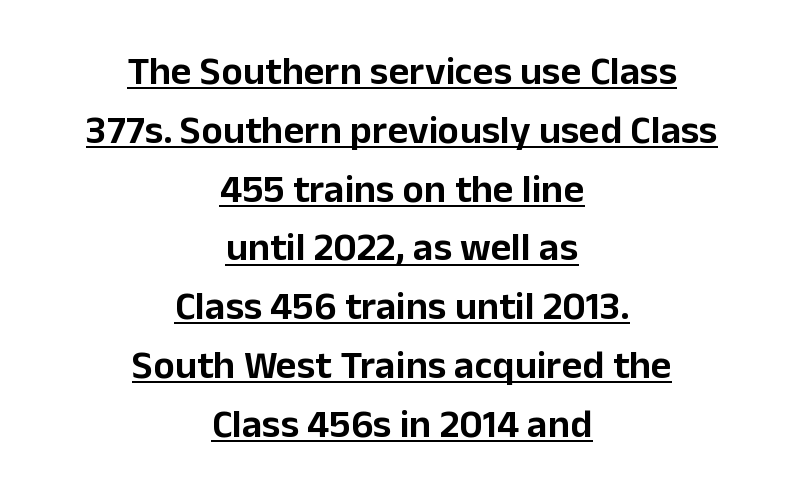
Q: Is the text italic (slanted)? A: No, it is upright.
Q: Is the typeface a serif or a sans-serif typeface? A: Sans-serif.
Q: Is the text underlined? A: Yes.
Q: How is the paragraph aligned? A: Centered.
Q: Is the spacing between letters normal or unusually wide? A: Normal.
Q: Is the spacing between lines tight, normal or loose? A: Normal.
Q: Width (condensed, normal, or wide)? A: Normal.
Q: Stroke contrast? A: Low.
Q: x-height? A: Medium.
Q: Monospaced? A: No.
